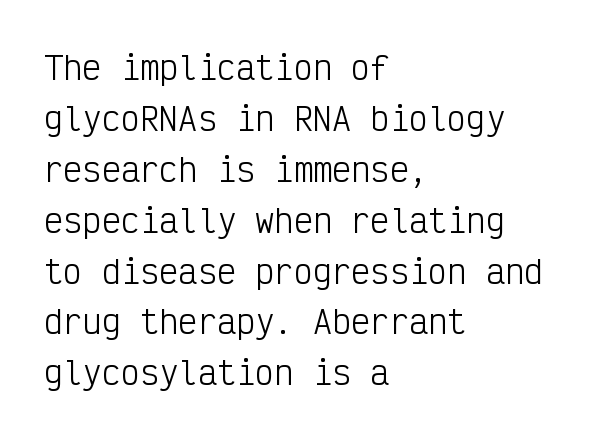
The image shows 32 px light, condensed sans-serif type, upright, monospaced; set left-aligned, normal line spacing (1.59x), normal letter spacing, not underlined; low stroke contrast and a medium x-height.
